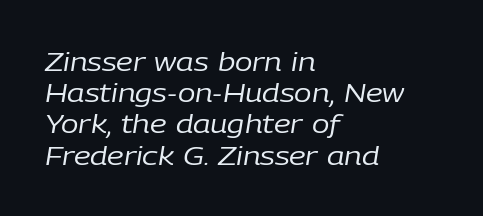
{"italic": "yes", "lean": "right", "slant_degrees": 9, "bold": "no", "underline": "no", "align": "left", "line_spacing_ratio": 1.2, "letter_spacing": "normal", "letter_spacing_em": 0.0, "glyph_px": 26}
